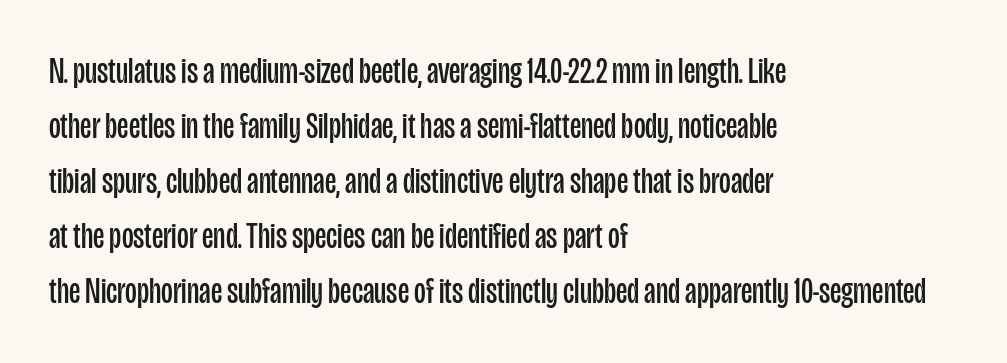
The image shows 36 px regular-weight, condensed sans-serif type, upright; set left-aligned, normal line spacing (1.53x), normal letter spacing, not underlined; low stroke contrast and a large x-height.
